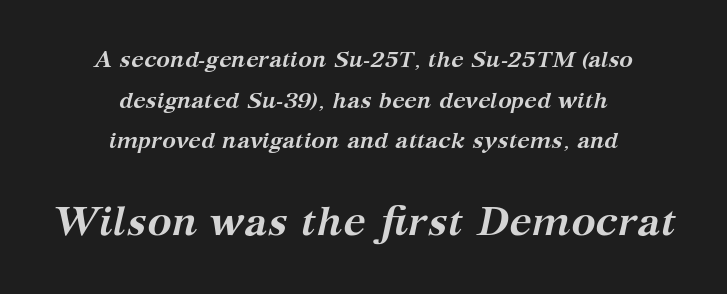
The image shows 41 px semibold serif type, italic (leaning right); set centered, line spacing 1.77x, normal letter spacing, not underlined; the second (bottom) block is 1.78x larger; medium stroke contrast and a medium x-height.
